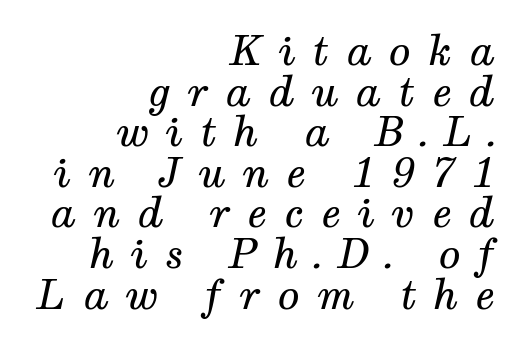
{"serif": "yes", "italic": "yes", "lean": "right", "slant_degrees": 12, "bold": "no", "weight": "regular", "width": "normal", "stroke_contrast": "medium", "x_height": "medium", "monospaced": "no", "underline": "no", "align": "right", "line_spacing": "tight", "line_spacing_ratio": 0.99, "letter_spacing": "wide", "letter_spacing_em": 0.41, "glyph_px": 41}
